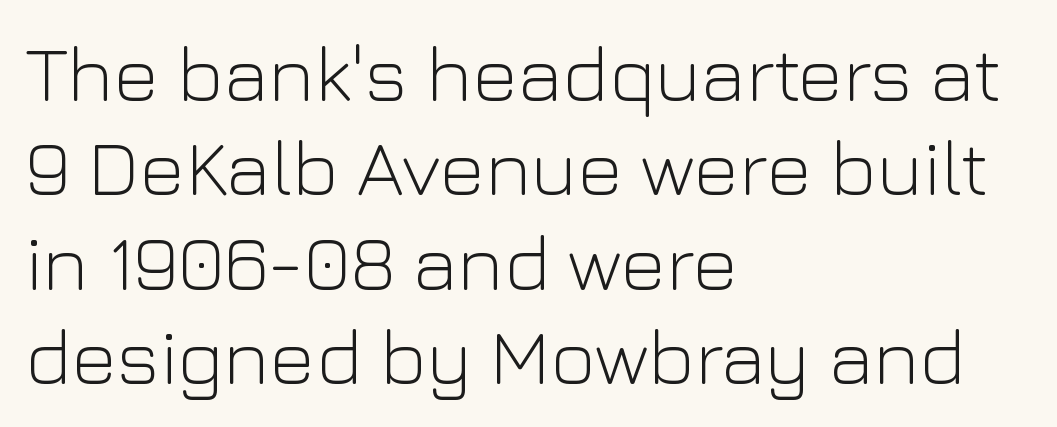
{"serif": "no", "italic": "no", "bold": "no", "weight": "light", "width": "normal", "stroke_contrast": "low", "x_height": "medium", "monospaced": "no", "underline": "no", "align": "left", "line_spacing_ratio": 1.21, "letter_spacing": "normal", "letter_spacing_em": 0.0, "glyph_px": 78}
